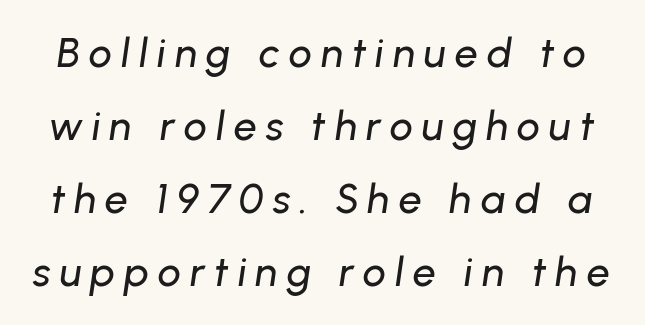
Q: Is the text italic (slanted)? A: Yes, it leans right by about 8 degrees.
Q: Is the text underlined? A: No.
Q: Is the spacing between letters normal or unusually wide? A: Unusually wide.
Q: Width (condensed, normal, or wide)? A: Normal.
Q: Stroke contrast? A: Low.
Q: x-height? A: Medium.
Q: Monospaced? A: No.
